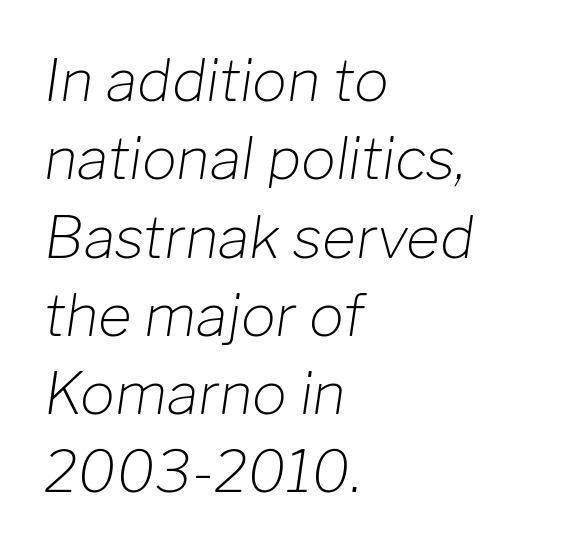
Stem width sits at or under what a default text font uses. Character widths vary here, with narrow letters taking less room than wide ones. In terms of letterspacing, this is plain default setting. Descender tails drop into unmarked territory. A typesetter would call this leading conventional body-copy spacing.
